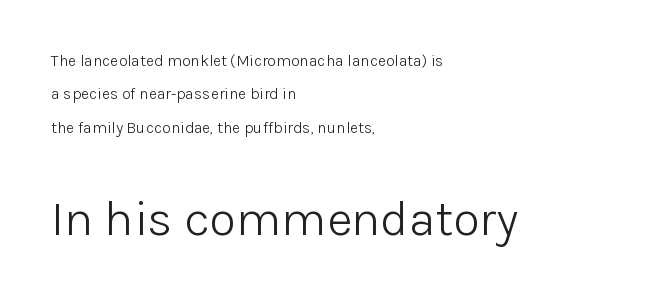
The image shows 49 px light sans-serif type, upright; set left-aligned, loose line spacing (2.08x), normal letter spacing, not underlined; the second (bottom) block is 3.06x larger; low stroke contrast and a medium x-height.
